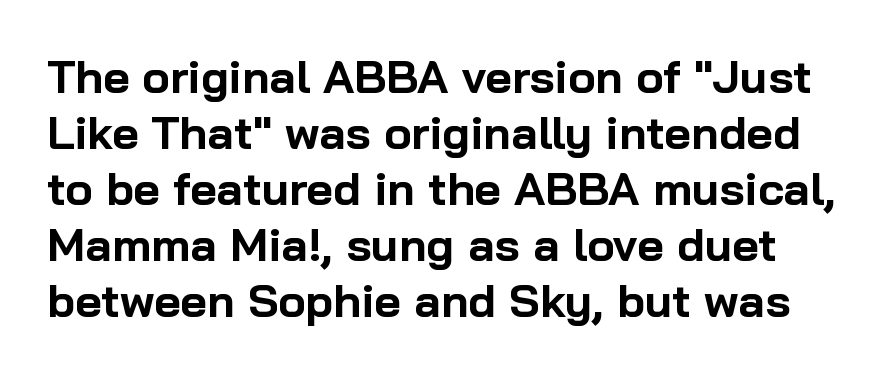
The image shows 46 px bold sans-serif type, upright; set line spacing 1.22x, normal letter spacing, not underlined; low stroke contrast and a medium x-height.
